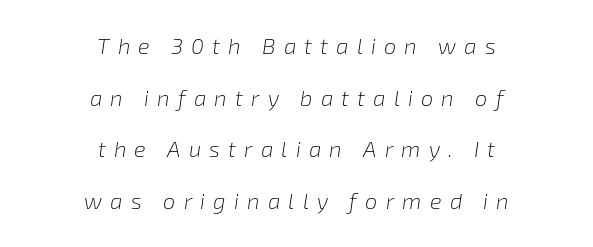
{"italic": "yes", "lean": "right", "slant_degrees": 8, "bold": "no", "underline": "no", "align": "center", "line_spacing": "loose", "line_spacing_ratio": 2.35, "letter_spacing": "wide", "letter_spacing_em": 0.37, "glyph_px": 22}
